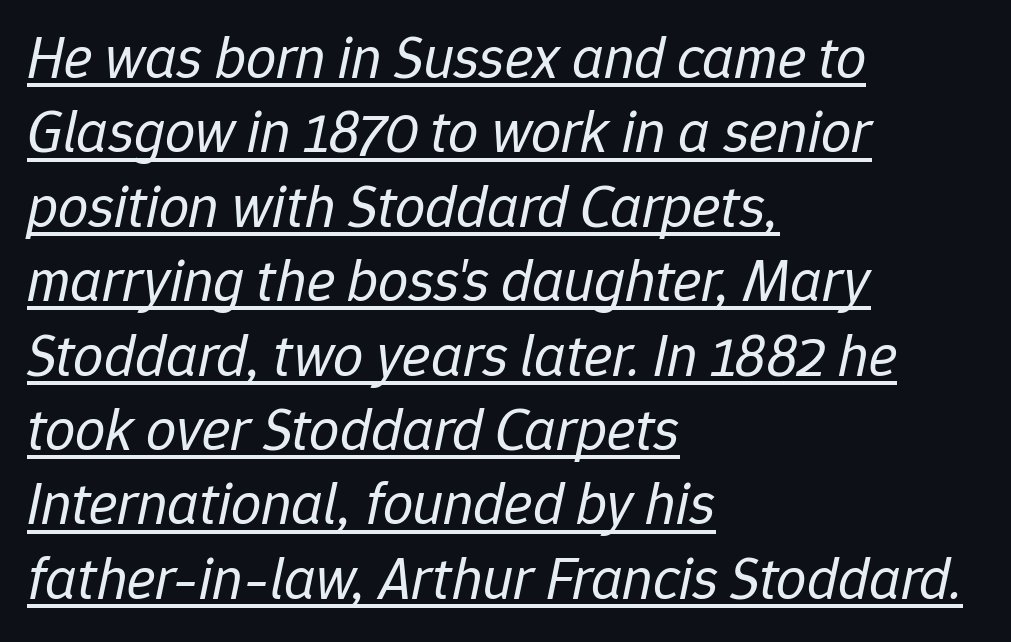
The image shows 60 px regular-weight type, italic (leaning right); set left-aligned, line spacing 1.24x, normal letter spacing, underlined; low stroke contrast and a medium x-height.
